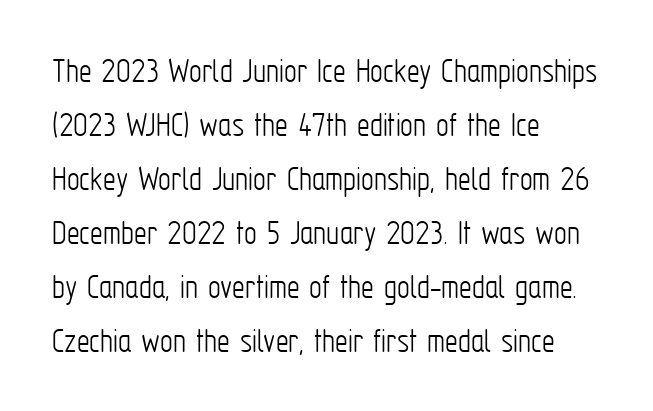
{"serif": "no", "italic": "no", "bold": "no", "weight": "light", "width": "condensed", "stroke_contrast": "low", "x_height": "medium", "monospaced": "no", "underline": "no", "align": "left", "line_spacing": "normal", "line_spacing_ratio": 1.5, "letter_spacing": "normal", "letter_spacing_em": 0.0, "glyph_px": 36}
